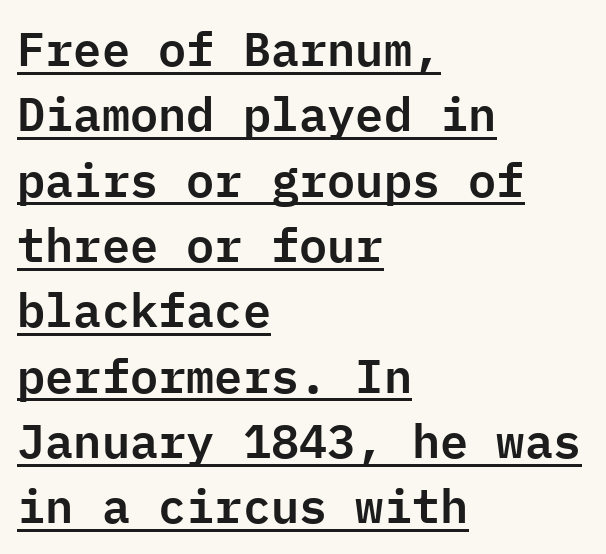
This sample has the even, mechanical cadence of fixed-width lettering. You can see a thin bar hugging the bottom of the glyphs. The specimen reads as upright at a glance. These lines sit exactly where default settings would place them. This sample uses a sans-serif face.
